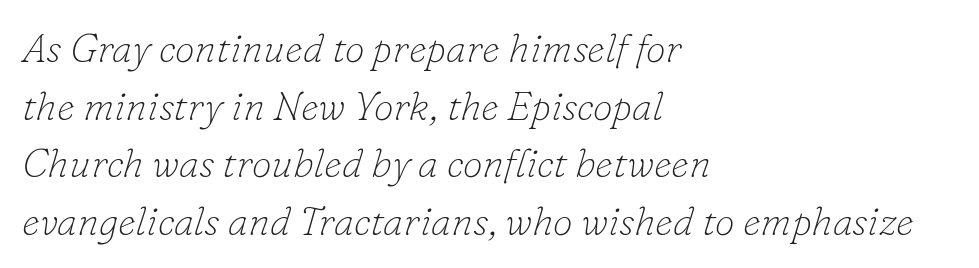
The image shows 40 px thin serif type, italic (leaning right); set left-aligned, normal line spacing (1.44x), normal letter spacing, not underlined; low stroke contrast and a small x-height.
